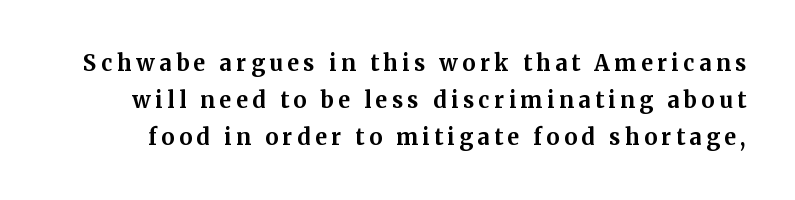
Descenders are the only things crossing below the line. Italic: no, the glyphs are upright roman. Each glyph is drawn with heavy, bold strokes. Students, note that the glyphs here are deliberately spaced far apart.
